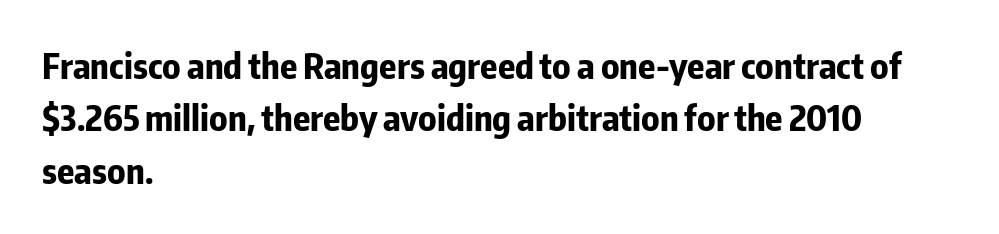
The image shows 35 px bold, condensed sans-serif type, upright; set left-aligned, normal line spacing (1.5x), normal letter spacing, not underlined; low stroke contrast and a medium x-height.
